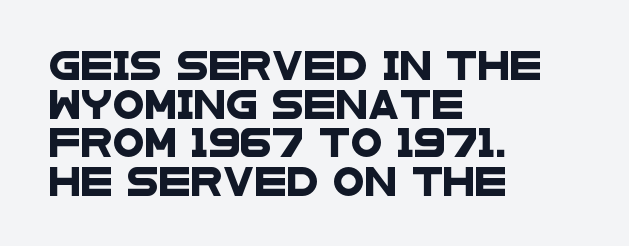
Q: Is the typeface a serif or a sans-serif typeface? A: Sans-serif.
Q: Is the text underlined? A: No.
Q: How is the paragraph aligned? A: Left-aligned.
Q: Is the spacing between letters normal or unusually wide? A: Normal.
Q: Is the spacing between lines tight, normal or loose? A: Normal.
Q: Width (condensed, normal, or wide)? A: Wide.
Q: Stroke contrast? A: Low.
Q: x-height? A: Large.
Q: Monospaced? A: No.
